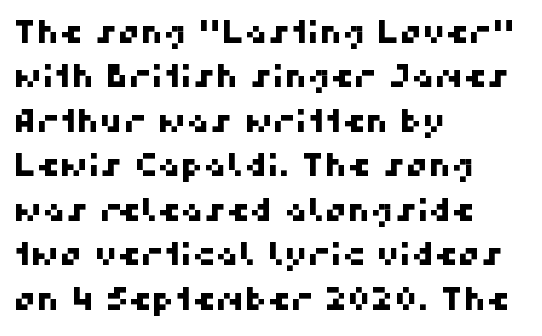
The image shows 32 px sans-serif type; set left-aligned, normal line spacing (1.39x), normal letter spacing, not underlined; high stroke contrast and a medium x-height.
